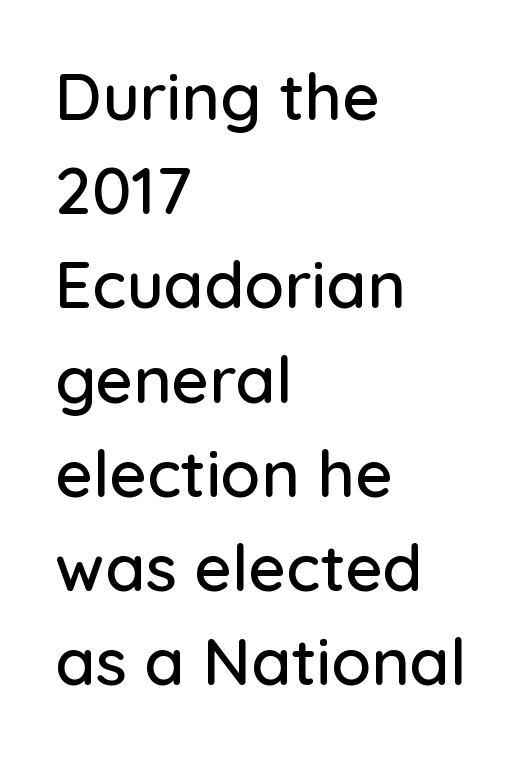
Q: Is the text italic (slanted)? A: No, it is upright.
Q: Is the typeface a serif or a sans-serif typeface? A: Sans-serif.
Q: Is the text underlined? A: No.
Q: How is the paragraph aligned? A: Left-aligned.
Q: Is the spacing between letters normal or unusually wide? A: Normal.
Q: Is the spacing between lines tight, normal or loose? A: Normal.
Q: Width (condensed, normal, or wide)? A: Normal.
Q: Stroke contrast? A: Low.
Q: x-height? A: Medium.
Q: Monospaced? A: No.
